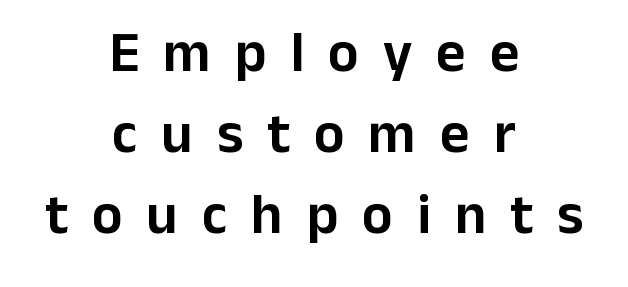
The image shows 57 px sans-serif type, upright; set centered, normal line spacing (1.42x), unusually wide letter spacing (+0.42 em), not underlined; low stroke contrast and a medium x-height.
